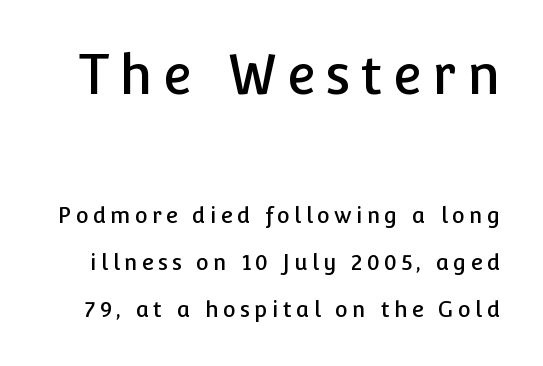
I'd call this a sans setting — the letters go barefoot. Ordinary non-slanted type is in use. Here the designer chose a conventional face with non-uniform glyph widths. Baseline-to-baseline distance is far greater than the letter height.
